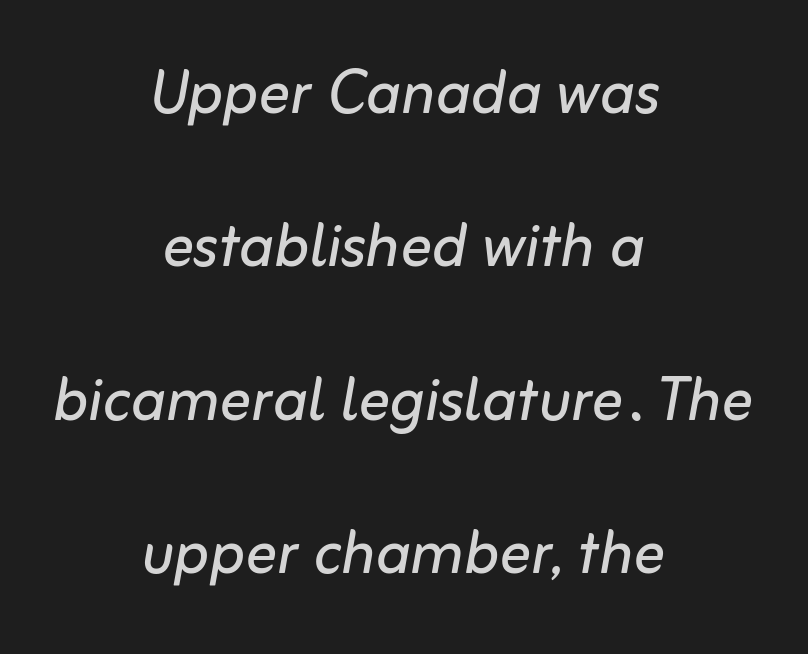
{"italic": "yes", "lean": "right", "slant_degrees": 10, "bold": "no", "weight": "regular", "width": "normal", "stroke_contrast": "low", "x_height": "medium", "monospaced": "no", "underline": "no", "align": "center", "line_spacing": "loose", "line_spacing_ratio": 1.94, "letter_spacing": "normal", "letter_spacing_em": 0.0, "glyph_px": 79}
